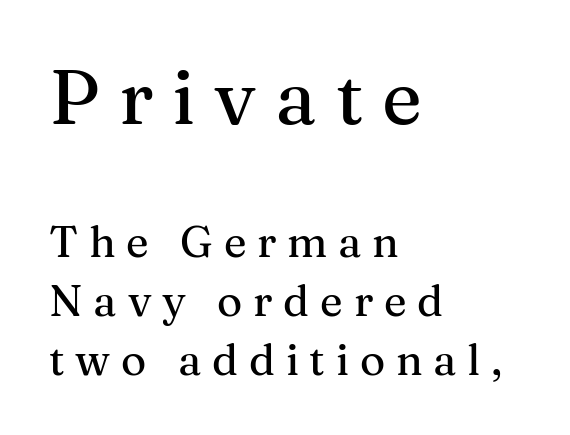
The image shows 76 px serif type, upright; set left-aligned, normal line spacing (1.37x), unusually wide letter spacing (+0.25 em), not underlined; the first (top) block is 1.77x larger; medium stroke contrast and a medium x-height.
